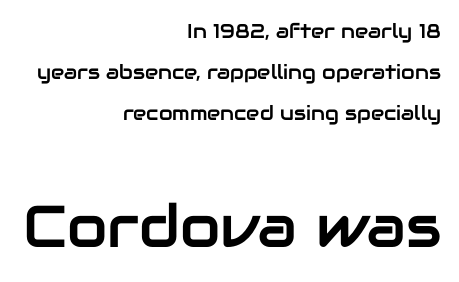
The image shows 59 px sans-serif type, upright; set right-aligned, loose line spacing (2.04x), normal letter spacing, not underlined; the second (bottom) block is 2.95x larger; low stroke contrast and a medium x-height.
